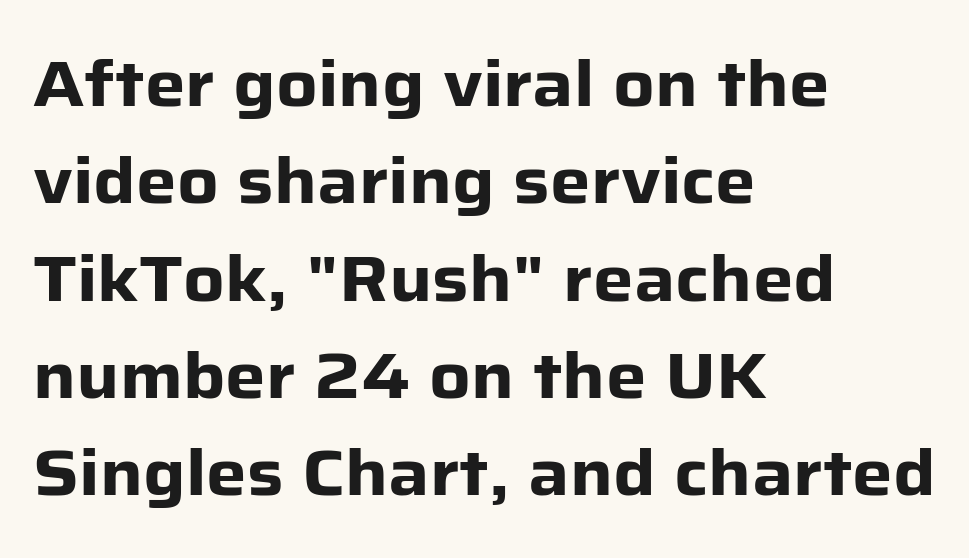
{"serif": "no", "italic": "no", "bold": "yes", "weight": "heavy", "width": "normal", "stroke_contrast": "low", "x_height": "medium", "monospaced": "no", "underline": "no", "align": "left", "line_spacing": "normal", "line_spacing_ratio": 1.52, "letter_spacing": "normal", "letter_spacing_em": 0.0, "glyph_px": 64}
